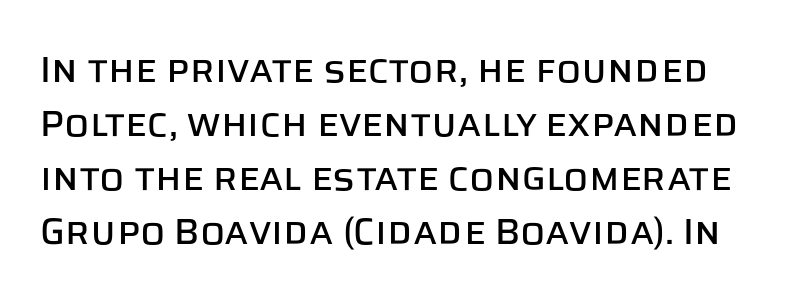
Q: Is the text italic (slanted)? A: No, it is upright.
Q: Is the typeface a serif or a sans-serif typeface? A: Sans-serif.
Q: Is the text underlined? A: No.
Q: Is the spacing between letters normal or unusually wide? A: Normal.
Q: Is the spacing between lines tight, normal or loose? A: Normal.
Q: Width (condensed, normal, or wide)? A: Normal.
Q: Stroke contrast? A: Low.
Q: x-height? A: Large.
Q: Monospaced? A: No.
